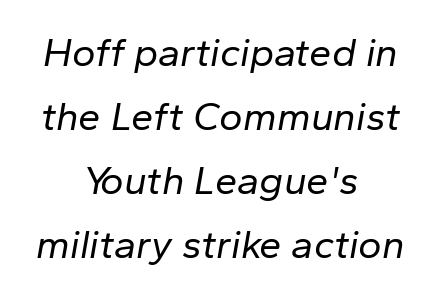
Caption: multi-line text, centered on the measure. The rows are spaced the way most documents space them. You could not count columns in this text — the font is proportionally spaced. The passage shown is not underscored anywhere. Stem width sits at or under what a default text font uses. Designer's note — italics engaged.
